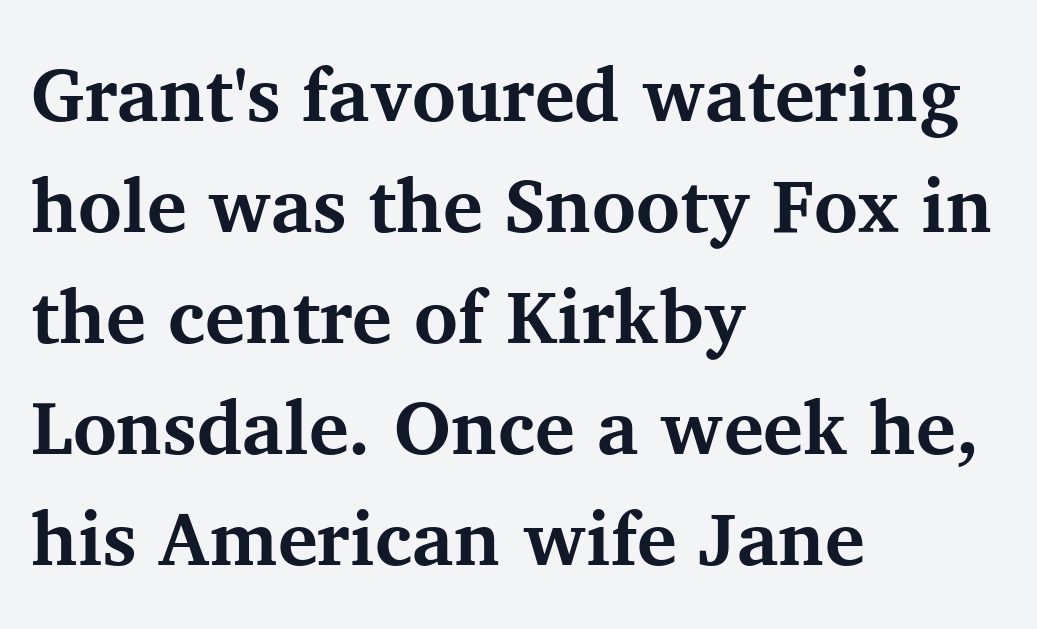
The image shows 75 px bold serif type, upright; set left-aligned, normal line spacing (1.48x), normal letter spacing, not underlined; medium stroke contrast and a medium x-height.
